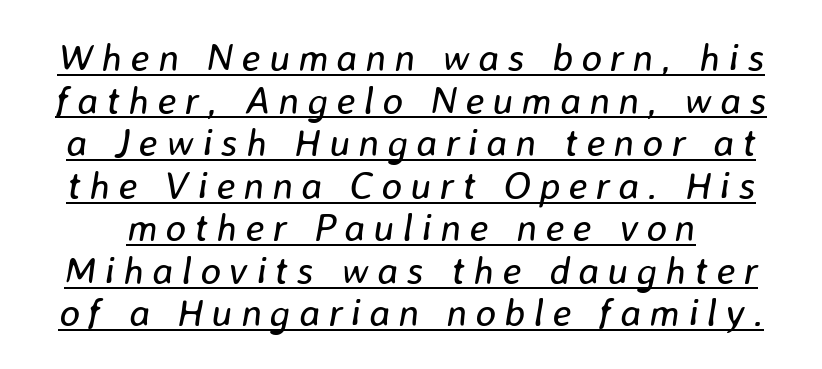
{"italic": "yes", "lean": "right", "slant_degrees": 8, "bold": "no", "weight": "regular", "width": "normal", "stroke_contrast": "low", "x_height": "medium", "monospaced": "no", "underline": "yes", "line_spacing": "tight", "line_spacing_ratio": 1.09, "letter_spacing": "wide", "letter_spacing_em": 0.21, "glyph_px": 39}
